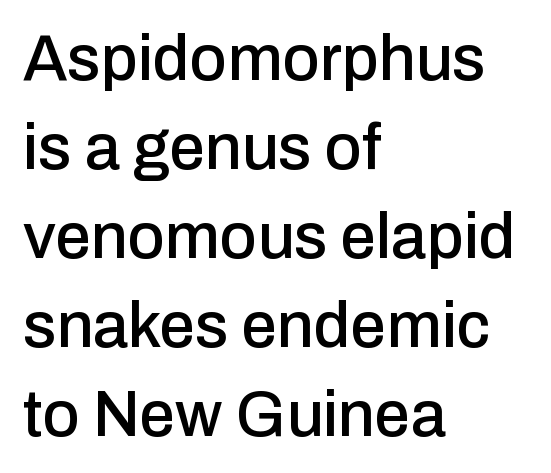
Here the designer chose a conventional face with non-uniform glyph widths. Visually the block forms a straight wall on the left and a jagged coastline on the right. Has an underline been added? It has not. Inter-character spacing is left at the font's built-in metrics. The designer left line spacing at the default.
